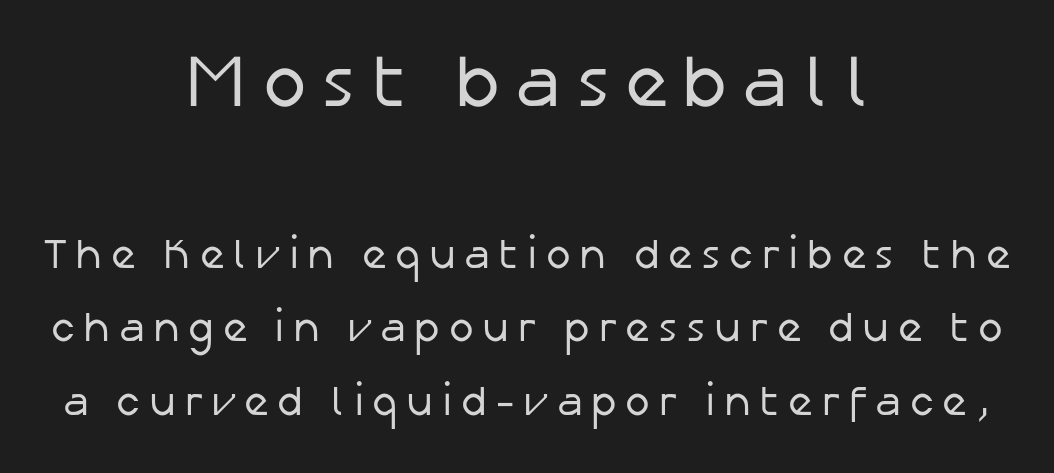
The image shows 74 px regular-weight sans-serif type, upright; set centered, line spacing 1.75x, unusually wide letter spacing (+0.2 em), not underlined; the first (top) block is 1.76x larger; low stroke contrast and a medium x-height.
